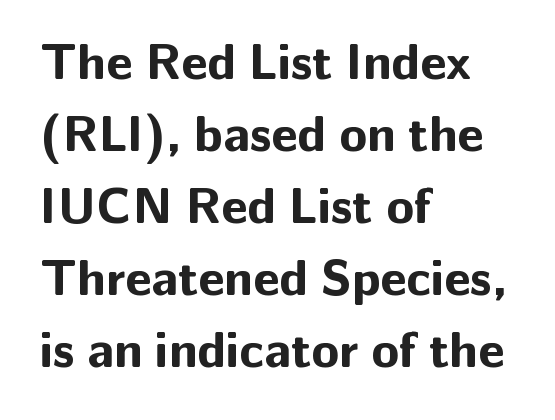
{"serif": "no", "italic": "no", "bold": "yes", "weight": "bold", "width": "normal", "stroke_contrast": "low", "x_height": "medium", "monospaced": "no", "underline": "no", "align": "left", "line_spacing": "normal", "line_spacing_ratio": 1.41, "letter_spacing": "normal", "letter_spacing_em": 0.0, "glyph_px": 51}
